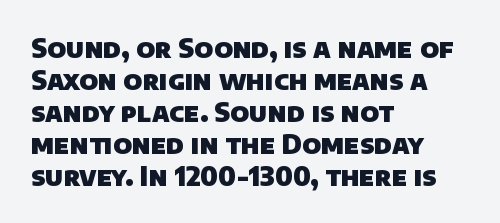
Q: Is the text bold? A: Yes.
Q: Is the text underlined? A: No.
Q: How is the paragraph aligned? A: Left-aligned.
Q: Is the spacing between letters normal or unusually wide? A: Normal.
